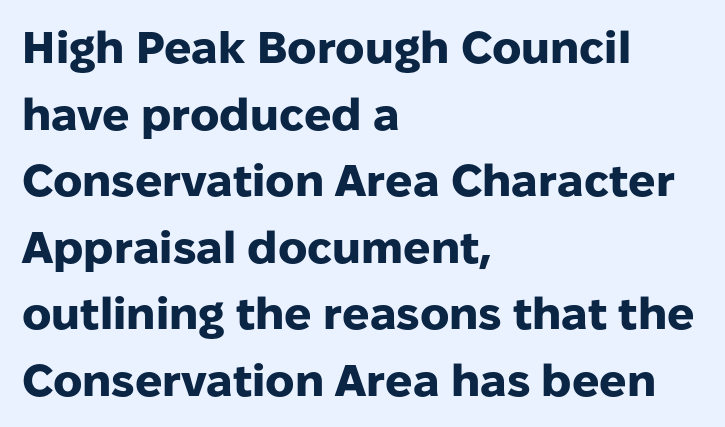
Q: Is the text bold? A: Yes.
Q: Is the text italic (slanted)? A: No, it is upright.
Q: Is the typeface a serif or a sans-serif typeface? A: Sans-serif.
Q: Is the text underlined? A: No.
Q: How is the paragraph aligned? A: Left-aligned.
Q: Is the spacing between letters normal or unusually wide? A: Normal.
Q: Is the spacing between lines tight, normal or loose? A: Normal.
Q: Width (condensed, normal, or wide)? A: Normal.
Q: Stroke contrast? A: Low.
Q: x-height? A: Medium.
Q: Monospaced? A: No.
